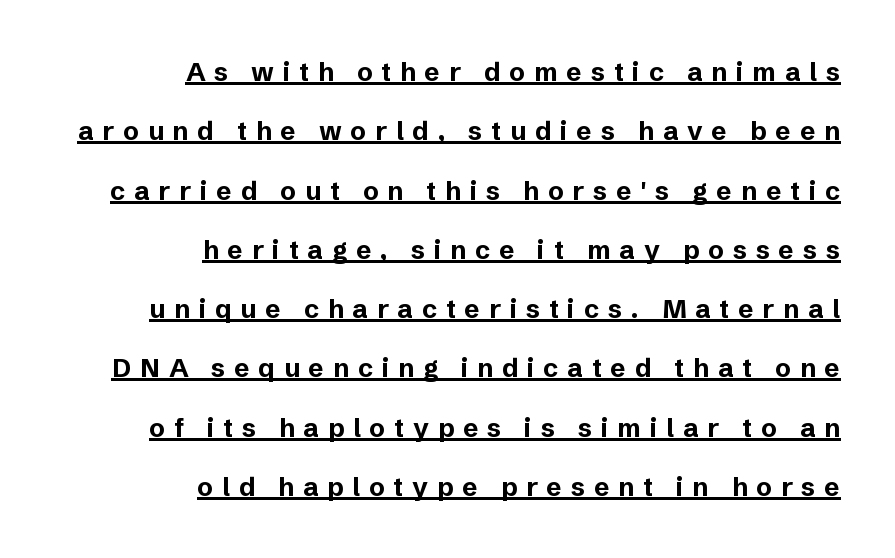
Q: Is the text bold? A: Yes.
Q: Is the text italic (slanted)? A: No, it is upright.
Q: Is the text underlined? A: Yes.
Q: How is the paragraph aligned? A: Right-aligned.
Q: Is the spacing between letters normal or unusually wide? A: Unusually wide.
Q: Is the spacing between lines tight, normal or loose? A: Loose.
